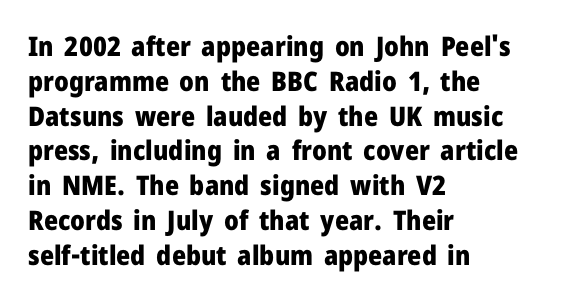
The image shows 27 px bold type, upright; set left-aligned, normal line spacing (1.29x), normal letter spacing, not underlined.
